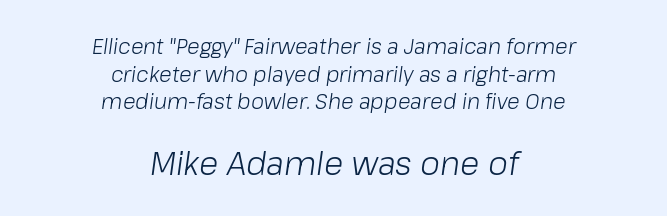
The image shows 32 px light type, italic (leaning right); set centered, normal line spacing (1.32x), normal letter spacing, not underlined; the second (bottom) block is 1.52x larger; low stroke contrast and a medium x-height.
